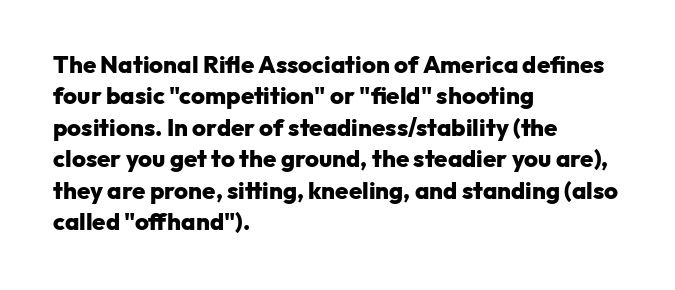
Q: Is the text bold? A: Yes.
Q: Is the text italic (slanted)? A: No, it is upright.
Q: Is the text underlined? A: No.
Q: How is the paragraph aligned? A: Left-aligned.
Q: Is the spacing between letters normal or unusually wide? A: Normal.
Q: Is the spacing between lines tight, normal or loose? A: Normal.
